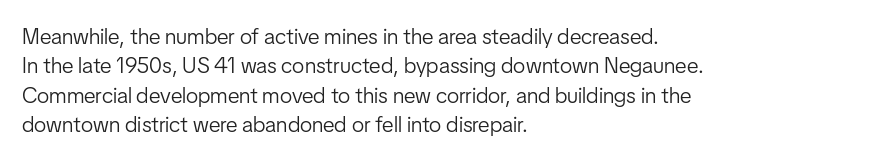
Bare-footed words on every line. Every stem runs plumb, perpendicular to the baseline. The typesetting does not lean heavy: it is not bold. Tracking value appears to be zero — textbook default spacing. The vertical gap from one line to the next is medium.
